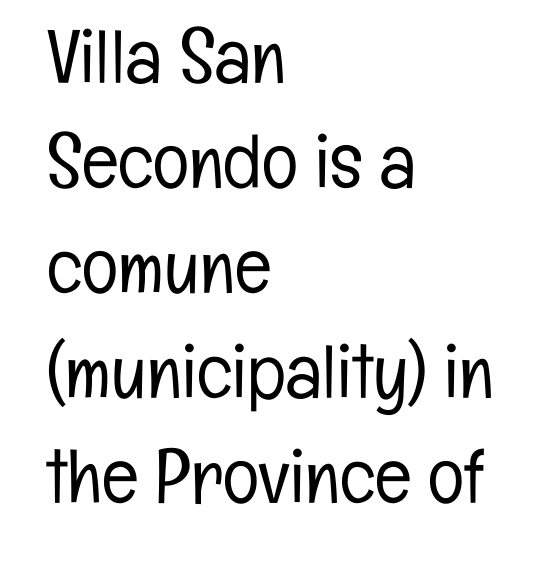
The image shows 76 px light, condensed sans-serif type, upright; set left-aligned, normal line spacing (1.38x), normal letter spacing, not underlined; low stroke contrast and a medium x-height.
